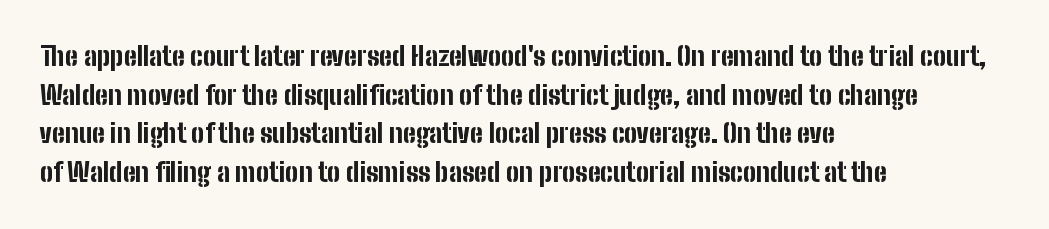
Q: Is the text bold? A: Yes.
Q: Is the text italic (slanted)? A: No, it is upright.
Q: Is the text underlined? A: No.
Q: How is the paragraph aligned? A: Left-aligned.
Q: Is the spacing between letters normal or unusually wide? A: Normal.
Q: Is the spacing between lines tight, normal or loose? A: Normal.
